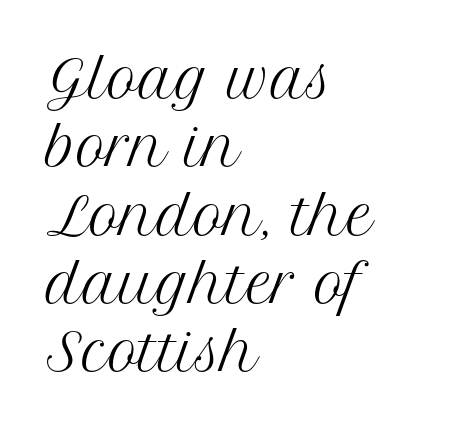
The image shows 51 px regular-weight serif type; set left-aligned, normal line spacing (1.34x), normal letter spacing, not underlined; medium stroke contrast and a medium x-height.
